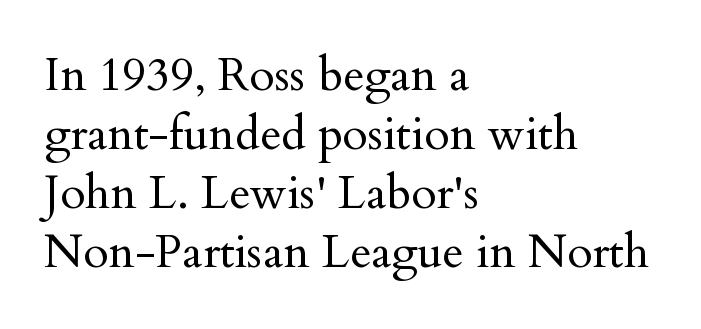
The face used here is rendered with its standard letterfit. Notice how the stems are strictly vertical — no italics here. Each new line begins a customary step beneath the previous one. Weight: not bold — regular or lighter. You could not count columns in this text — the font is proportionally spaced. In CSS terms this would be text-align: left.
